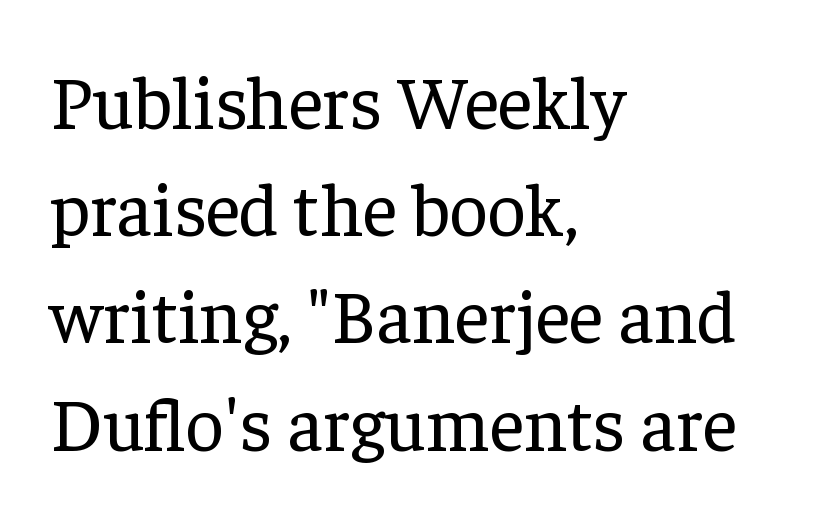
Q: Is the text bold? A: No.
Q: Is the text italic (slanted)? A: No, it is upright.
Q: Is the typeface a serif or a sans-serif typeface? A: Serif.
Q: Is the text underlined? A: No.
Q: How is the paragraph aligned? A: Left-aligned.
Q: Is the spacing between letters normal or unusually wide? A: Normal.
Q: Is the spacing between lines tight, normal or loose? A: Normal.
Q: Width (condensed, normal, or wide)? A: Normal.
Q: Stroke contrast? A: Low.
Q: x-height? A: Medium.
Q: Monospaced? A: No.
